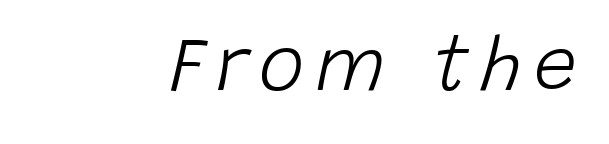
The image shows 77 px light type, italic (leaning right); set not underlined; low stroke contrast and a large x-height.
